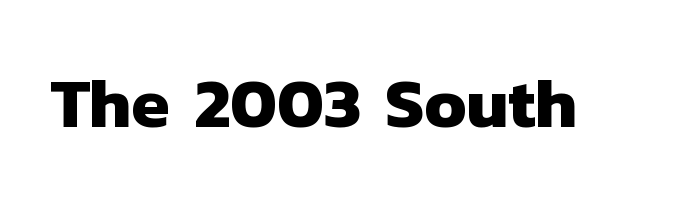
The image shows 70 px heavy sans-serif type; set normal letter spacing, not underlined; low stroke contrast and a medium x-height.
